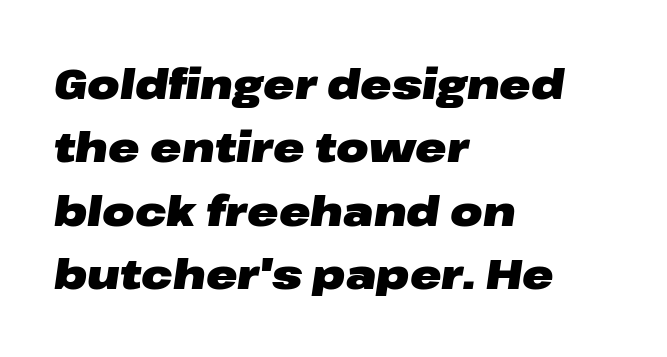
Q: Is the text bold? A: Yes.
Q: Is the text italic (slanted)? A: Yes, it leans right by about 8 degrees.
Q: Is the text underlined? A: No.
Q: How is the paragraph aligned? A: Left-aligned.
Q: Is the spacing between letters normal or unusually wide? A: Normal.
Q: Is the spacing between lines tight, normal or loose? A: Normal.
Q: Width (condensed, normal, or wide)? A: Wide.
Q: Stroke contrast? A: Low.
Q: x-height? A: Medium.
Q: Monospaced? A: No.
